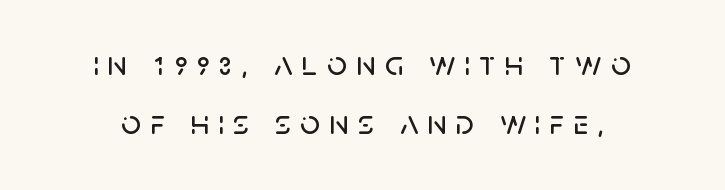
{"serif": "no", "italic": "no", "width": "normal", "stroke_contrast": "low", "x_height": "large", "monospaced": "no", "underline": "no", "line_spacing": "normal", "line_spacing_ratio": 1.7, "letter_spacing": "wide", "letter_spacing_em": 0.26, "glyph_px": 35}
